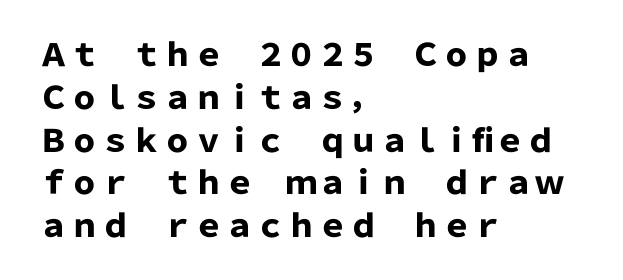
Q: Is the text bold? A: Yes.
Q: Is the text italic (slanted)? A: No, it is upright.
Q: Is the typeface a serif or a sans-serif typeface? A: Sans-serif.
Q: Is the text underlined? A: No.
Q: How is the paragraph aligned? A: Left-aligned.
Q: Is the spacing between letters normal or unusually wide? A: Normal.
Q: Is the spacing between lines tight, normal or loose? A: Normal.
Q: Width (condensed, normal, or wide)? A: Normal.
Q: Stroke contrast? A: Low.
Q: x-height? A: Medium.
Q: Monospaced? A: No.
